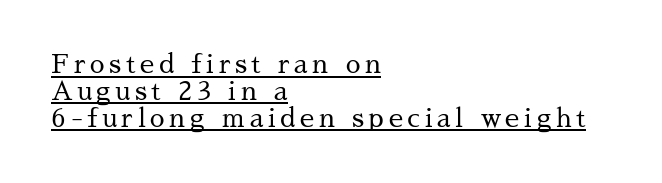
{"italic": "no", "bold": "no", "underline": "yes", "align": "left", "line_spacing": "tight", "line_spacing_ratio": 1.03, "glyph_px": 26}
